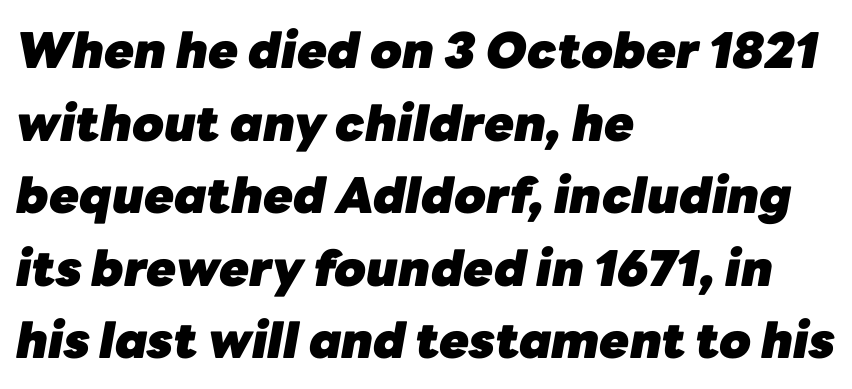
Line beginnings align vertically; line endings do not. A typesetter would call this proportional, since set widths differ per character. In terms of posture, this sample is oblique. The line texture is even and compact thanks to regular tracking.
